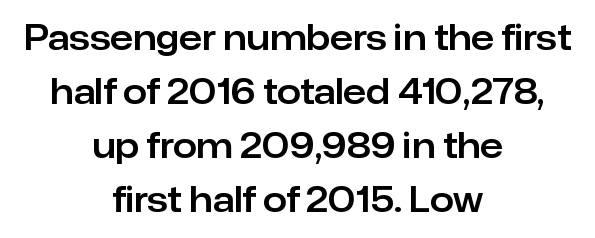
The face used here is proportionally spaced, like ordinary book or web type. Nothing unusual about the tracking: characters are spaced as the font intends. Centered paragraph, ragged on both sides. The letters stand straight up with perfectly vertical stems. The lines sit at an ordinary, default distance from one another. The baseline area is clear.
